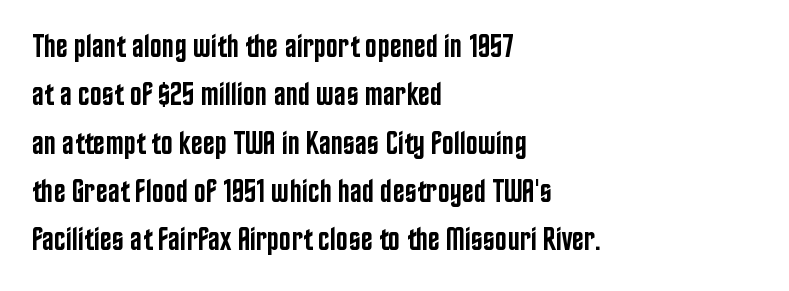
The image shows 32 px semibold, condensed sans-serif type, upright; set left-aligned, normal line spacing (1.51x), normal letter spacing, not underlined; low stroke contrast and a large x-height.
